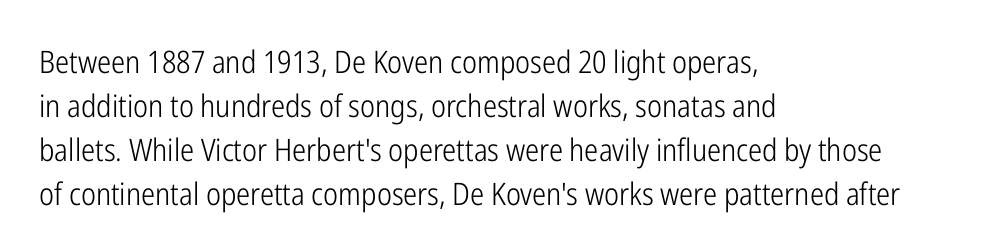
The image shows 31 px light, condensed sans-serif type, upright; set left-aligned, normal line spacing (1.42x), normal letter spacing, not underlined; low stroke contrast and a medium x-height.
